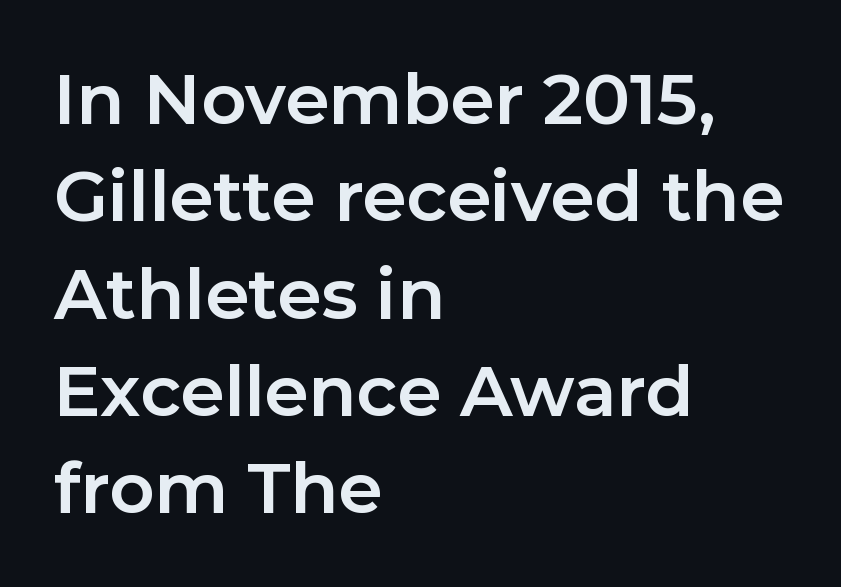
{"serif": "no", "italic": "no", "bold": "yes", "weight": "bold", "width": "normal", "stroke_contrast": "low", "x_height": "medium", "monospaced": "no", "underline": "no", "align": "left", "line_spacing": "normal", "line_spacing_ratio": 1.39, "letter_spacing": "normal", "letter_spacing_em": 0.0, "glyph_px": 70}
